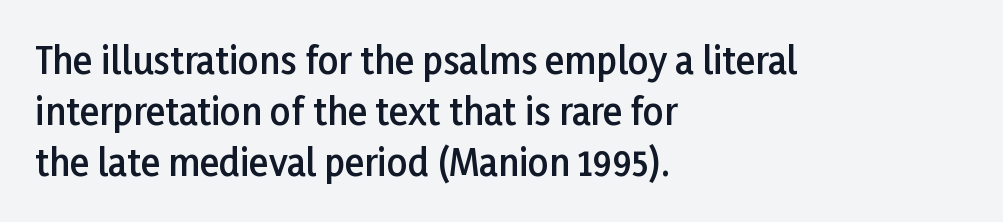
The image shows 36 px semibold sans-serif type, upright; set left-aligned, normal line spacing (1.42x), normal letter spacing, not underlined; low stroke contrast and a medium x-height.
